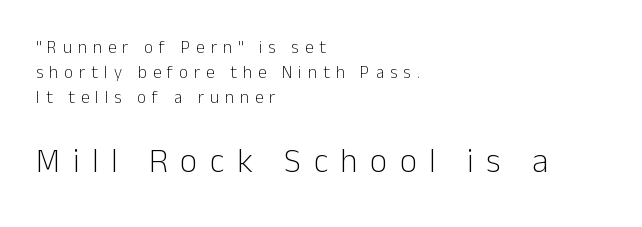
Q: Is the text bold? A: No.
Q: Is the text italic (slanted)? A: No, it is upright.
Q: Is the typeface a serif or a sans-serif typeface? A: Sans-serif.
Q: Is the text underlined? A: No.
Q: How is the paragraph aligned? A: Left-aligned.
Q: Is the spacing between letters normal or unusually wide? A: Unusually wide.
Q: Is the spacing between lines tight, normal or loose? A: Normal.
Q: Which block of text is set in a larger size, the first (top) or the second (bottom)? A: The second (bottom) one.
Q: Width (condensed, normal, or wide)? A: Normal.
Q: Stroke contrast? A: Low.
Q: x-height? A: Medium.
Q: Monospaced? A: No.
